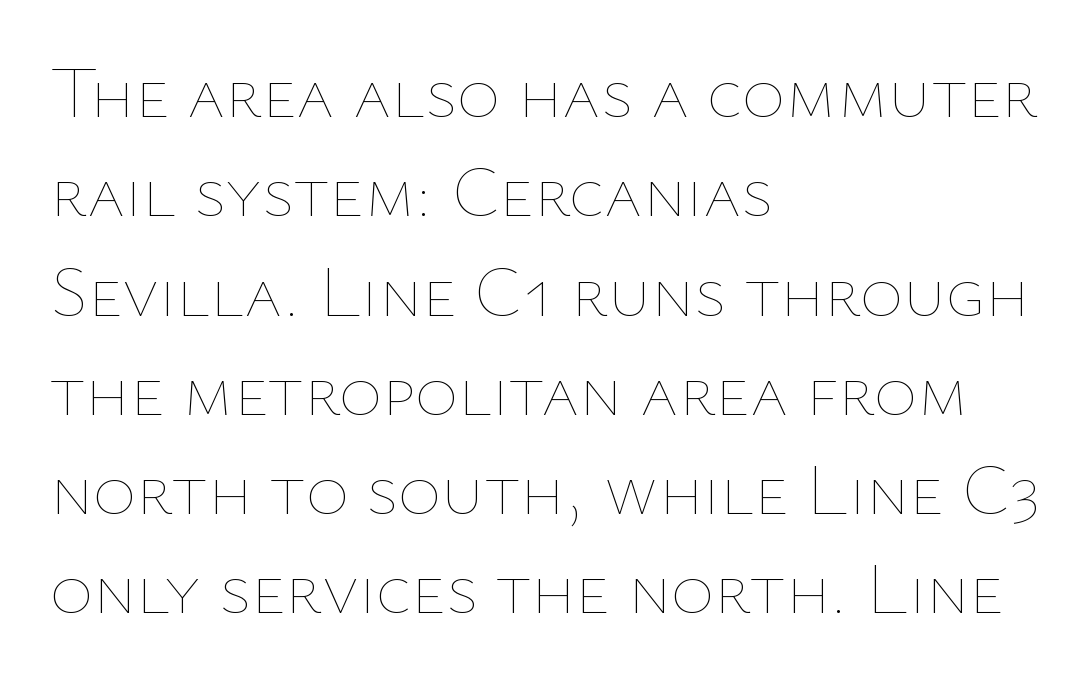
The image shows 73 px thin type, upright; set left-aligned, normal line spacing (1.36x), normal letter spacing, not underlined; low stroke contrast and a medium x-height.
